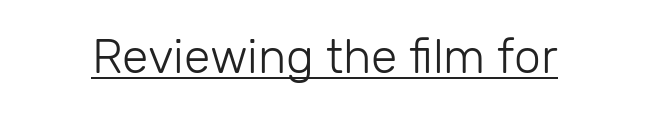
{"serif": "no", "italic": "no", "bold": "no", "weight": "light", "width": "normal", "stroke_contrast": "low", "x_height": "medium", "monospaced": "no", "underline": "yes", "letter_spacing": "normal", "letter_spacing_em": 0.0, "glyph_px": 48}
